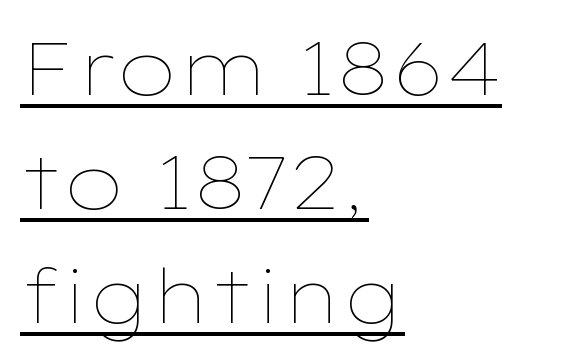
The image shows 75 px thin, wide type, upright; set left-aligned, normal line spacing (1.52x), normal letter spacing, underlined; low stroke contrast and a medium x-height.
